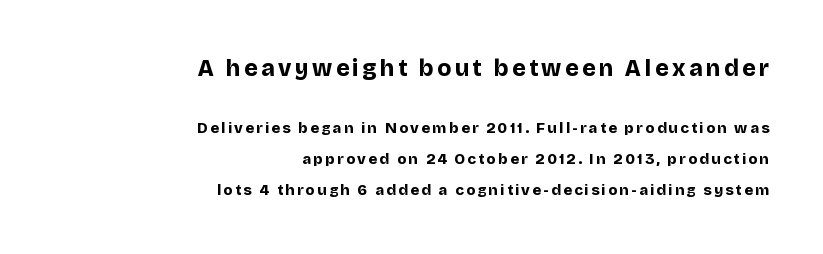
{"italic": "no", "bold": "yes", "underline": "no", "align": "right", "line_spacing": "loose", "line_spacing_ratio": 2.04, "larger_block": "first", "size_ratio": 1.53, "glyph_px": 23}
